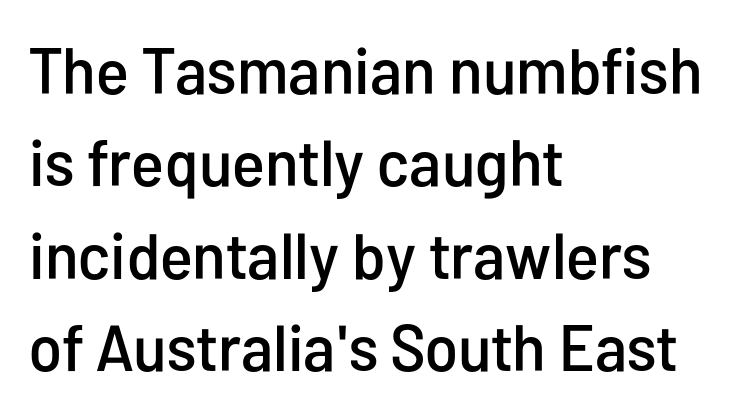
Q: Is the text italic (slanted)? A: No, it is upright.
Q: Is the typeface a serif or a sans-serif typeface? A: Sans-serif.
Q: Is the text underlined? A: No.
Q: How is the paragraph aligned? A: Left-aligned.
Q: Is the spacing between letters normal or unusually wide? A: Normal.
Q: Is the spacing between lines tight, normal or loose? A: Normal.
Q: Width (condensed, normal, or wide)? A: Condensed.
Q: Stroke contrast? A: Low.
Q: x-height? A: Medium.
Q: Monospaced? A: No.
